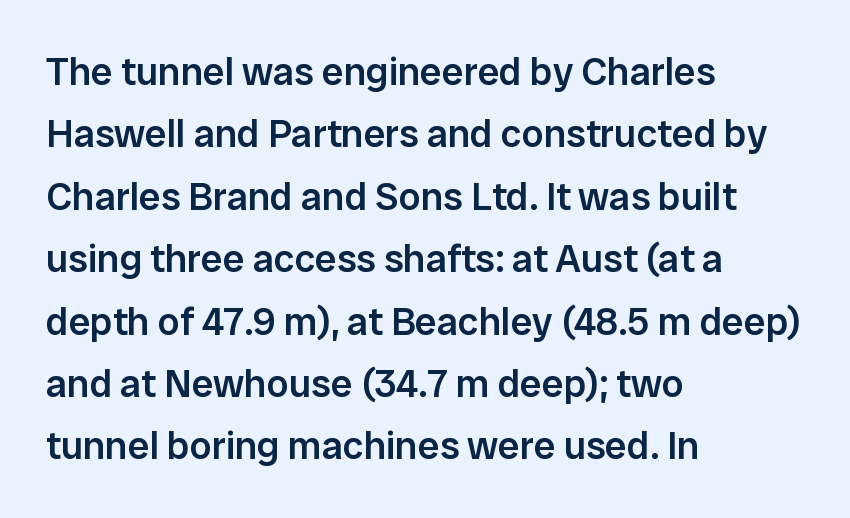
Q: Is the text bold? A: Semi-bold.
Q: Is the text italic (slanted)? A: No, it is upright.
Q: Is the typeface a serif or a sans-serif typeface? A: Sans-serif.
Q: Is the text underlined? A: No.
Q: How is the paragraph aligned? A: Left-aligned.
Q: Is the spacing between letters normal or unusually wide? A: Normal.
Q: Is the spacing between lines tight, normal or loose? A: Normal.
Q: Width (condensed, normal, or wide)? A: Normal.
Q: Stroke contrast? A: Low.
Q: x-height? A: Medium.
Q: Monospaced? A: No.
